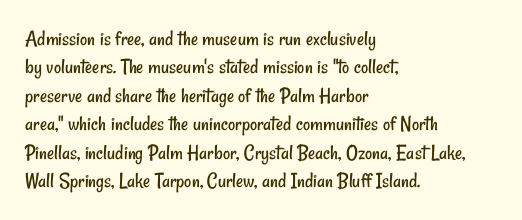
Q: Is the text bold? A: No.
Q: Is the text underlined? A: No.
Q: How is the paragraph aligned? A: Left-aligned.
Q: Is the spacing between letters normal or unusually wide? A: Normal.
Q: Is the spacing between lines tight, normal or loose? A: Normal.
